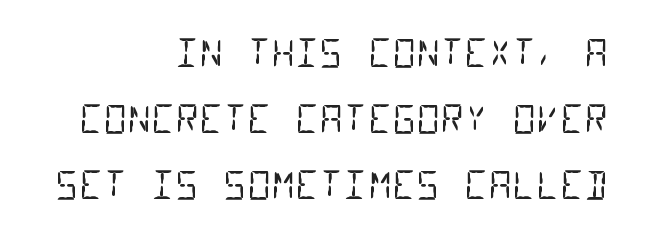
Q: Is the text bold? A: No.
Q: Is the typeface a serif or a sans-serif typeface? A: Sans-serif.
Q: Is the text underlined? A: No.
Q: How is the paragraph aligned? A: Right-aligned.
Q: Is the spacing between letters normal or unusually wide? A: Normal.
Q: Width (condensed, normal, or wide)? A: Condensed.
Q: Stroke contrast? A: Low.
Q: x-height? A: Large.
Q: Monospaced? A: Yes.
